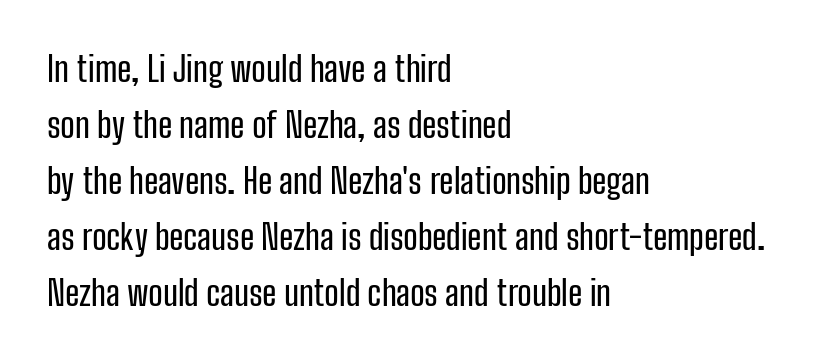
{"serif": "no", "italic": "no", "width": "condensed", "stroke_contrast": "low", "x_height": "medium", "monospaced": "no", "underline": "no", "align": "left", "line_spacing": "normal", "line_spacing_ratio": 1.6, "letter_spacing": "normal", "letter_spacing_em": 0.0, "glyph_px": 35}
